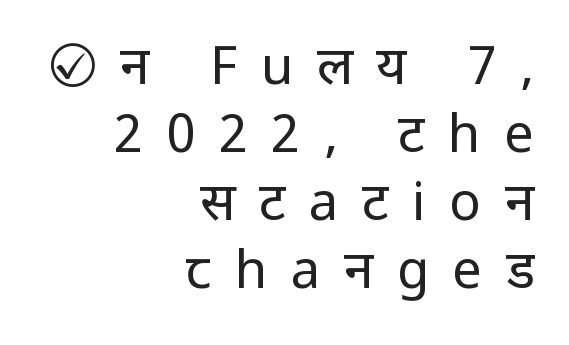
The image shows 53 px regular-weight, condensed sans-serif type, upright; set right-aligned, normal line spacing (1.28x), unusually wide letter spacing (+0.44 em), not underlined; low stroke contrast and a large x-height.
